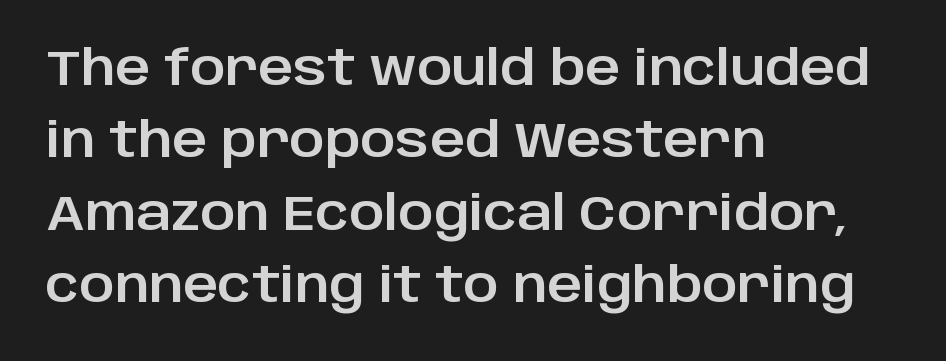
The image shows 48 px sans-serif type, upright; set left-aligned, normal line spacing (1.51x), normal letter spacing, not underlined; low stroke contrast and a large x-height.
